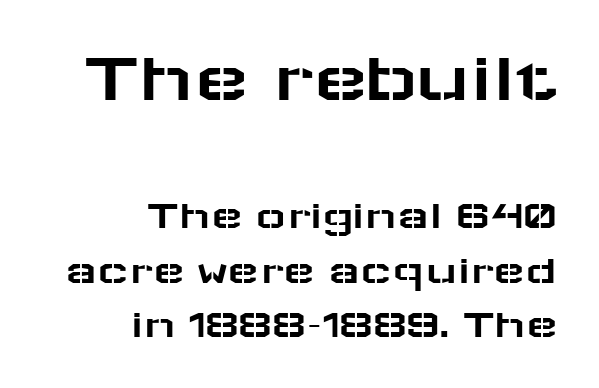
Q: Is the text italic (slanted)? A: No, it is upright.
Q: Is the typeface a serif or a sans-serif typeface? A: Sans-serif.
Q: Is the text underlined? A: No.
Q: How is the paragraph aligned? A: Right-aligned.
Q: Is the spacing between letters normal or unusually wide? A: Normal.
Q: Is the spacing between lines tight, normal or loose? A: Normal.
Q: Which block of text is set in a larger size, the first (top) or the second (bottom)? A: The first (top) one.
Q: Width (condensed, normal, or wide)? A: Wide.
Q: Stroke contrast? A: Low.
Q: x-height? A: Medium.
Q: Monospaced? A: No.
